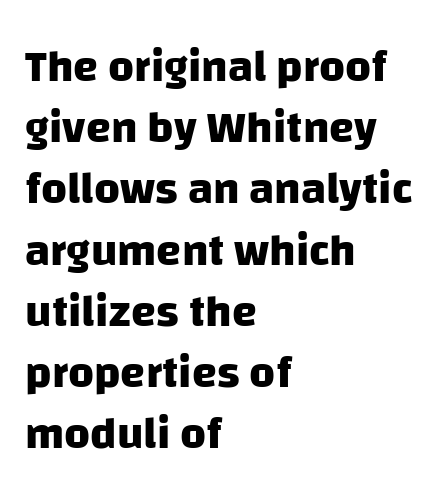
The image shows 45 px heavy sans-serif type; set left-aligned, normal line spacing (1.36x), normal letter spacing, not underlined; low stroke contrast and a large x-height.
